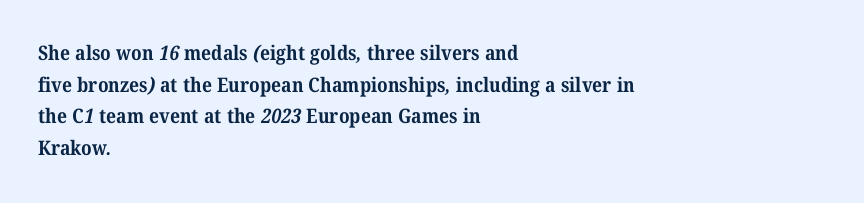
Q: Is the text bold? A: Yes.
Q: Is the text underlined? A: No.
Q: How is the paragraph aligned? A: Left-aligned.
Q: Is the spacing between letters normal or unusually wide? A: Normal.
Q: Is the spacing between lines tight, normal or loose? A: Normal.
